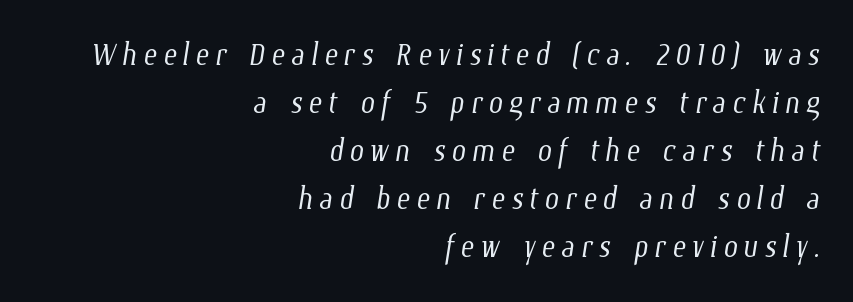
Q: Is the text bold? A: No.
Q: Is the text underlined? A: No.
Q: How is the paragraph aligned? A: Right-aligned.
Q: Width (condensed, normal, or wide)? A: Condensed.
Q: Stroke contrast? A: Low.
Q: x-height? A: Medium.
Q: Monospaced? A: No.
